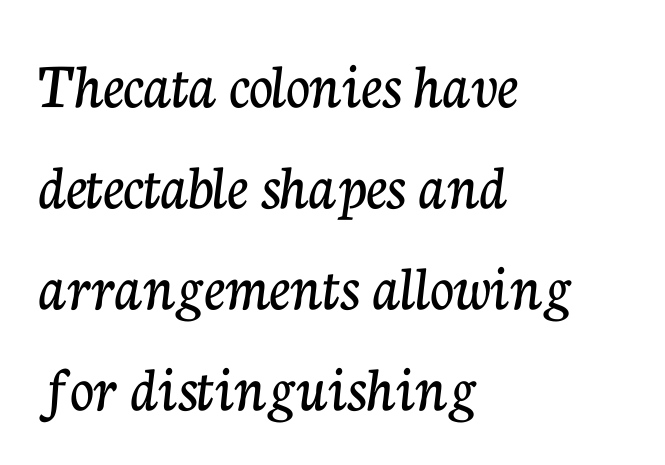
Caption: standard tracking, unaltered. Alignment: flush left. Note: serifs present on the glyphs. Proportional: the letters do not fall into vertical columns. Evenly set lines give the paragraph a standard silhouette.
